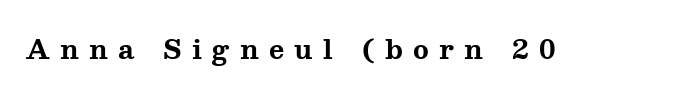
The image shows 26 px bold type, upright; set unusually wide letter spacing (+0.4 em), not underlined.
